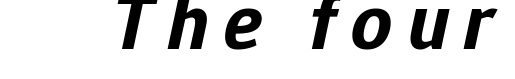
Q: Is the text bold? A: Yes.
Q: Is the text italic (slanted)? A: Yes, it leans right by about 12 degrees.
Q: Is the text underlined? A: No.
Q: Width (condensed, normal, or wide)? A: Normal.
Q: Stroke contrast? A: Low.
Q: x-height? A: Medium.
Q: Monospaced? A: No.
